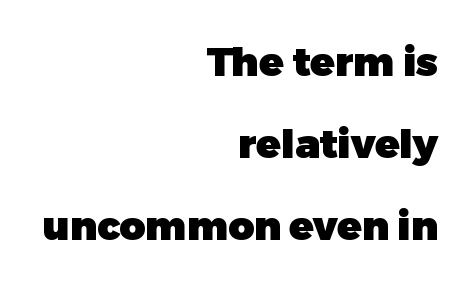
{"serif": "no", "italic": "no", "bold": "yes", "weight": "heavy", "width": "normal", "stroke_contrast": "low", "x_height": "medium", "monospaced": "no", "underline": "no", "align": "right", "line_spacing": "loose", "line_spacing_ratio": 2.05, "letter_spacing": "normal", "letter_spacing_em": 0.0, "glyph_px": 40}
